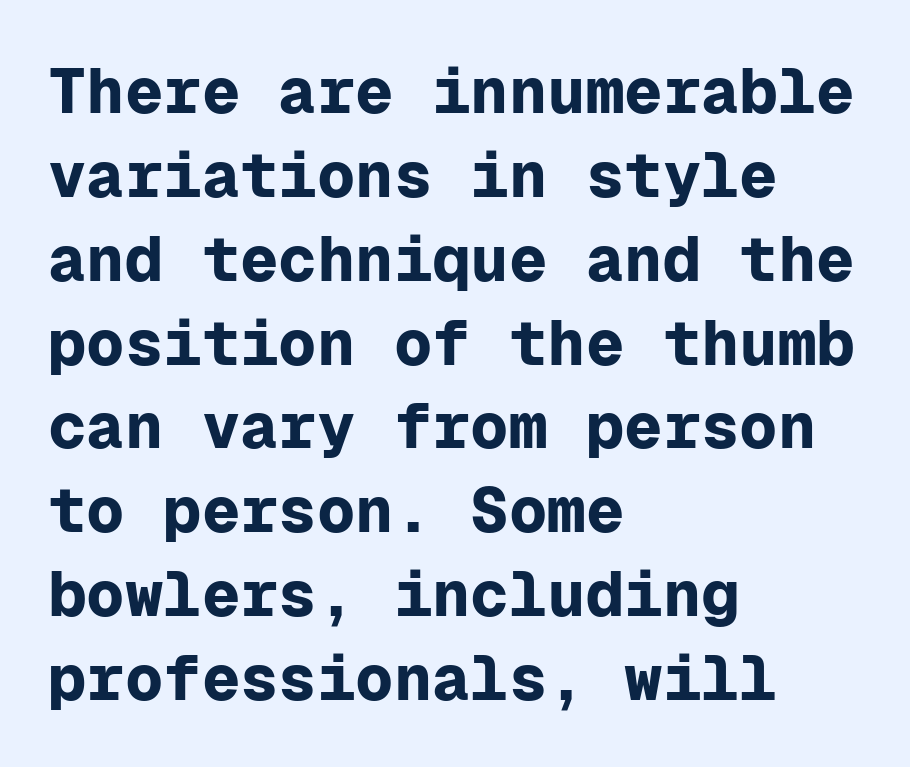
Q: Is the text bold? A: Yes.
Q: Is the text italic (slanted)? A: No, it is upright.
Q: Is the typeface a serif or a sans-serif typeface? A: Sans-serif.
Q: Is the text underlined? A: No.
Q: How is the paragraph aligned? A: Left-aligned.
Q: Is the spacing between letters normal or unusually wide? A: Normal.
Q: Is the spacing between lines tight, normal or loose? A: Normal.
Q: Width (condensed, normal, or wide)? A: Normal.
Q: Stroke contrast? A: Low.
Q: x-height? A: Medium.
Q: Monospaced? A: Yes.
